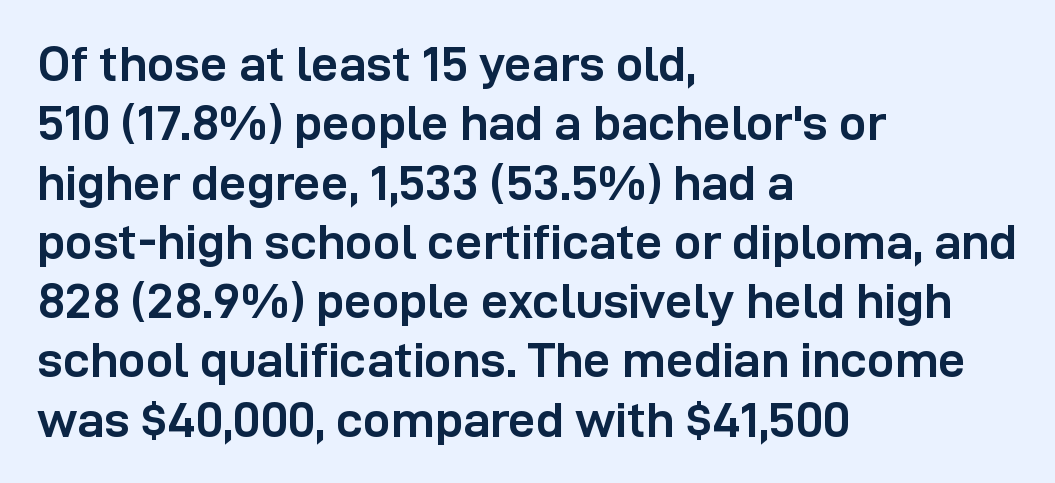
Q: Is the text bold? A: Yes.
Q: Is the text italic (slanted)? A: No, it is upright.
Q: Is the typeface a serif or a sans-serif typeface? A: Sans-serif.
Q: Is the text underlined? A: No.
Q: How is the paragraph aligned? A: Left-aligned.
Q: Is the spacing between letters normal or unusually wide? A: Normal.
Q: Width (condensed, normal, or wide)? A: Normal.
Q: Stroke contrast? A: Low.
Q: x-height? A: Medium.
Q: Monospaced? A: No.
